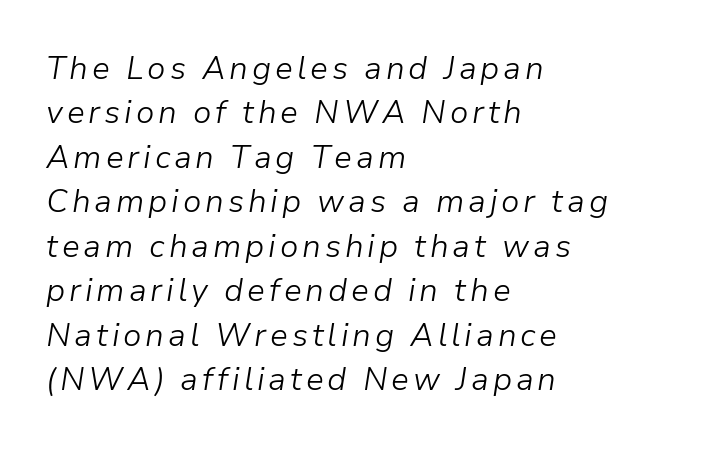
The image shows 32 px light type, italic (leaning right); set left-aligned, normal line spacing (1.39x), not underlined; low stroke contrast and a medium x-height.
